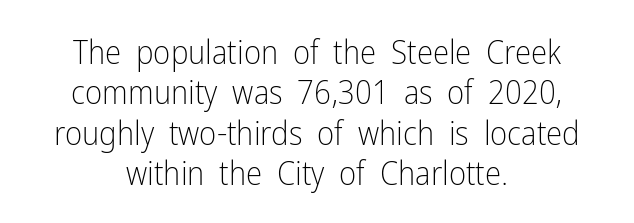
The image shows 33 px light, condensed sans-serif type, upright; set centered, line spacing 1.22x, normal letter spacing, not underlined; low stroke contrast and a medium x-height.
